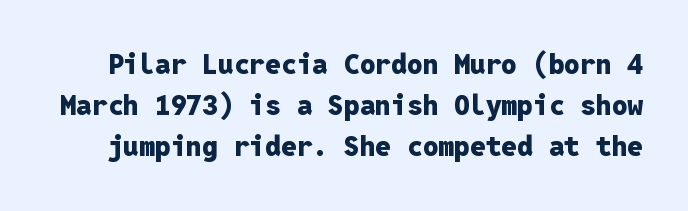
{"serif": "no", "italic": "no", "bold": "yes", "weight": "heavy", "width": "normal", "stroke_contrast": "low", "x_height": "medium", "monospaced": "yes", "underline": "no", "line_spacing": "normal", "line_spacing_ratio": 1.47, "letter_spacing": "normal", "letter_spacing_em": 0.0, "glyph_px": 28}
